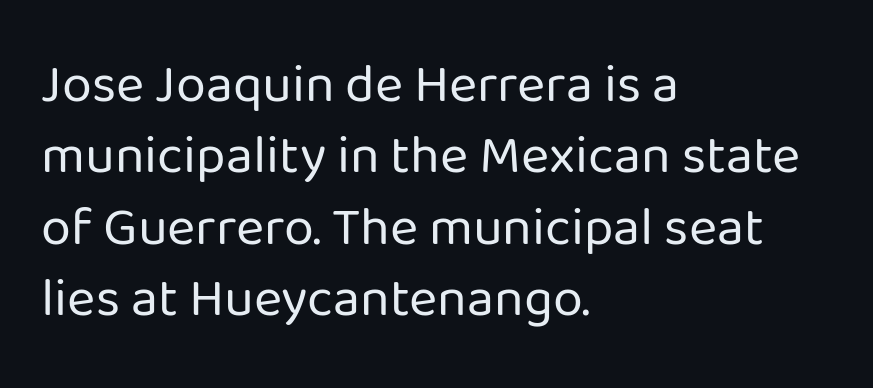
The image shows 54 px regular-weight sans-serif type, upright; set left-aligned, normal line spacing (1.32x), normal letter spacing, not underlined; low stroke contrast and a medium x-height.
